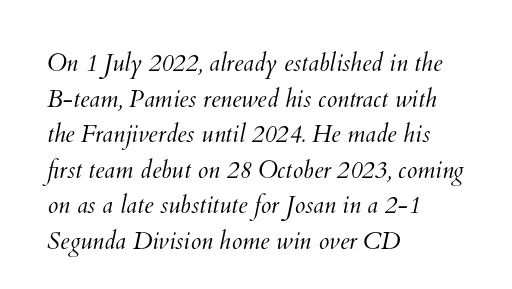
Q: Is the text bold? A: No.
Q: Is the text underlined? A: No.
Q: How is the paragraph aligned? A: Left-aligned.
Q: Is the spacing between letters normal or unusually wide? A: Normal.
Q: Is the spacing between lines tight, normal or loose? A: Normal.
